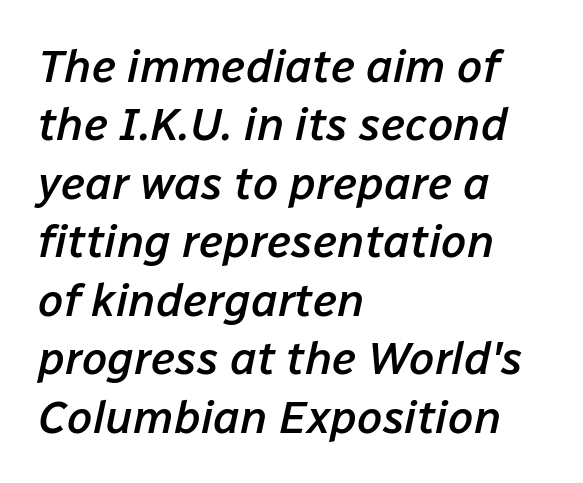
The image shows 46 px semibold type, italic (leaning right); set left-aligned, normal line spacing (1.27x), normal letter spacing, not underlined; low stroke contrast and a medium x-height.
